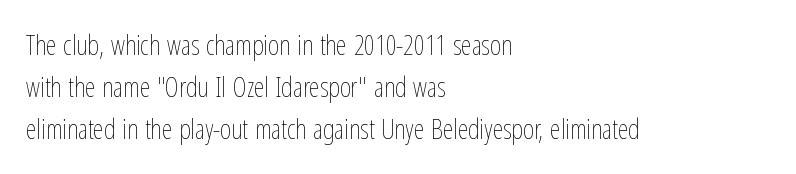
{"italic": "no", "bold": "no", "underline": "no", "align": "left", "line_spacing": "normal", "line_spacing_ratio": 1.56, "letter_spacing": "normal", "letter_spacing_em": 0.0, "glyph_px": 27}
